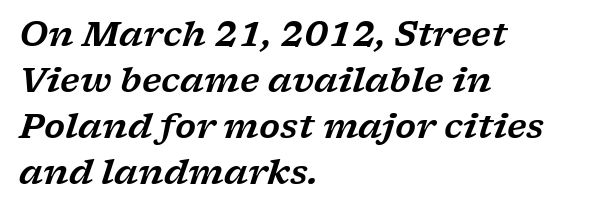
Descender tails drop into unmarked territory. The horizontal fit of the characters is conventional and even. These lines are rendered in a variable-pitch font. The letters are slanted; this is an italic face. The designer left line spacing at the default.
